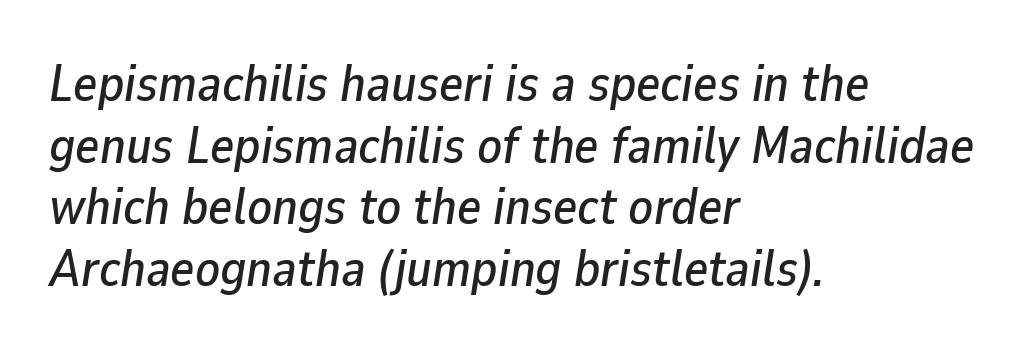
Here the glyphs are tracked normally, forming tight word shapes. Slanted lettering throughout. Alignment: flush left. The area under the type is left untouched.
